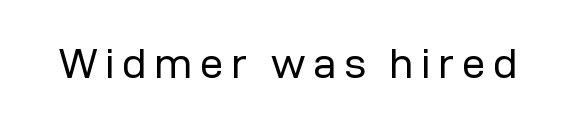
Q: Is the text bold? A: No.
Q: Is the text italic (slanted)? A: No, it is upright.
Q: Is the typeface a serif or a sans-serif typeface? A: Sans-serif.
Q: Is the text underlined? A: No.
Q: Width (condensed, normal, or wide)? A: Normal.
Q: Stroke contrast? A: Low.
Q: x-height? A: Medium.
Q: Monospaced? A: No.
